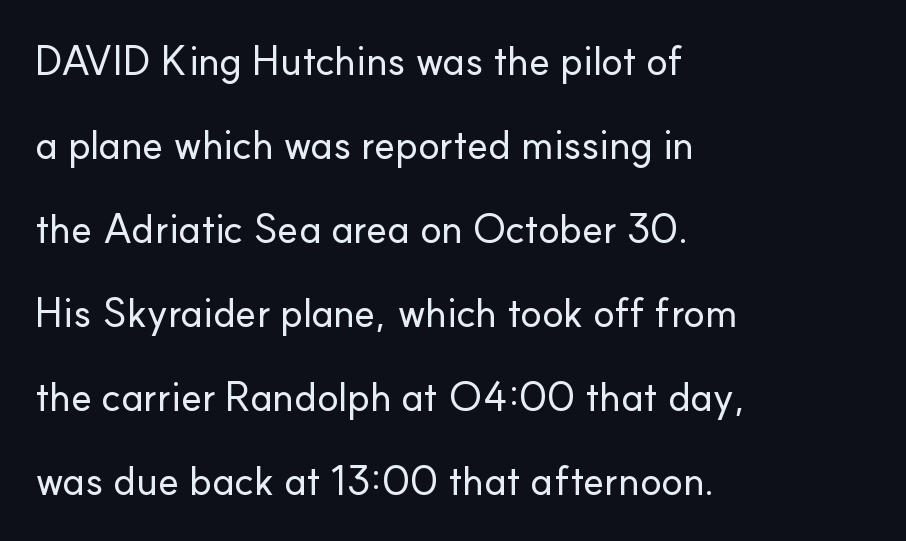
{"serif": "no", "italic": "no", "width": "normal", "stroke_contrast": "low", "x_height": "small", "monospaced": "no", "underline": "no", "align": "left", "line_spacing": "loose", "line_spacing_ratio": 2.1, "letter_spacing": "normal", "letter_spacing_em": 0.0, "glyph_px": 40}
